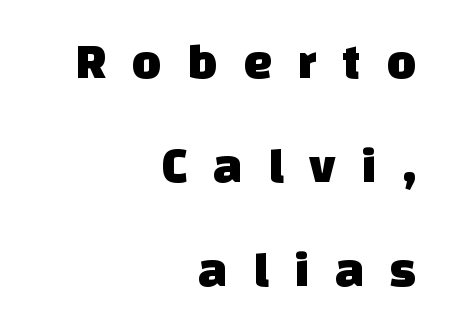
{"serif": "no", "width": "normal", "stroke_contrast": "low", "x_height": "large", "monospaced": "no", "underline": "no", "align": "right", "line_spacing": "loose", "line_spacing_ratio": 2.04, "letter_spacing": "wide", "letter_spacing_em": 0.5, "glyph_px": 51}
